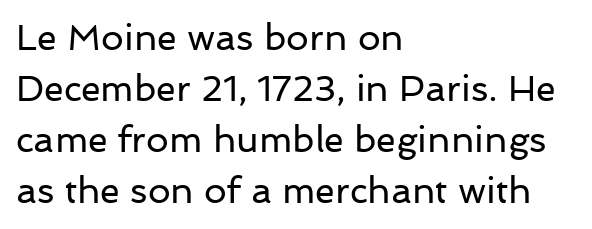
The image shows 36 px regular-weight sans-serif type, upright; set left-aligned, normal line spacing (1.42x), normal letter spacing, not underlined; low stroke contrast and a medium x-height.
